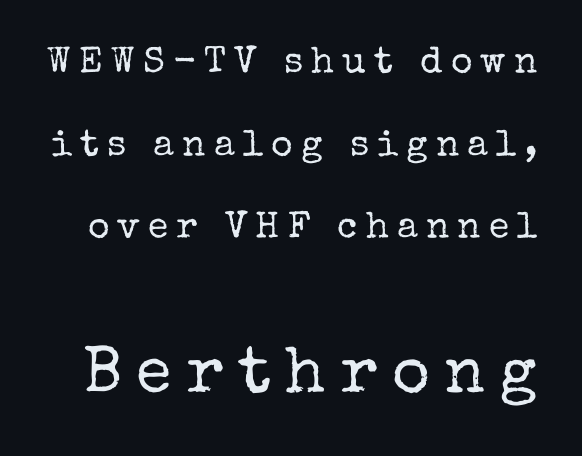
Q: Is the text bold? A: No.
Q: Is the text italic (slanted)? A: No, it is upright.
Q: Is the typeface a serif or a sans-serif typeface? A: Serif.
Q: Is the text underlined? A: No.
Q: Is the spacing between letters normal or unusually wide? A: Unusually wide.
Q: Is the spacing between lines tight, normal or loose? A: Loose.
Q: Which block of text is set in a larger size, the first (top) or the second (bottom)? A: The second (bottom) one.
Q: Width (condensed, normal, or wide)? A: Normal.
Q: Stroke contrast? A: Low.
Q: x-height? A: Medium.
Q: Monospaced? A: No.
